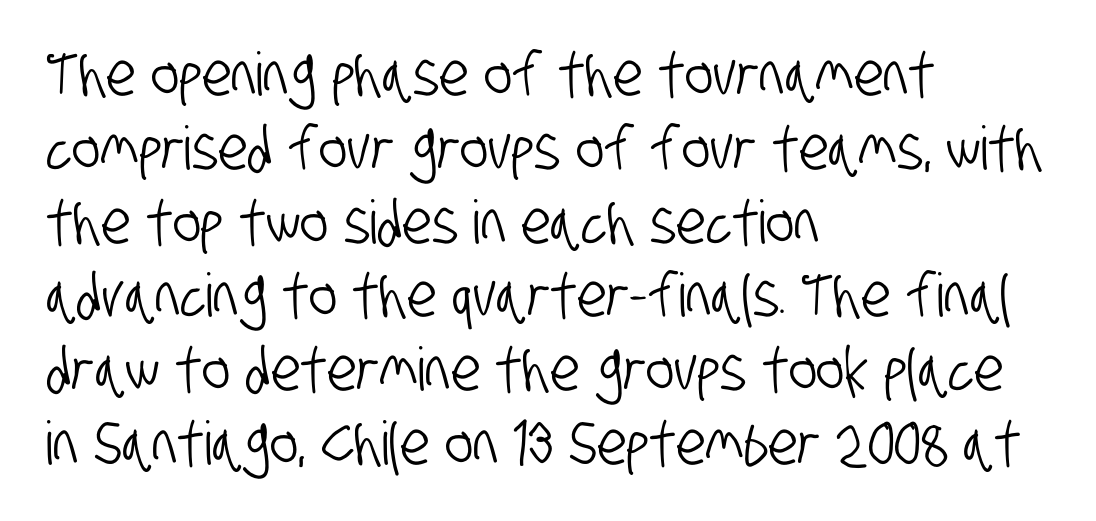
Q: Is the typeface a serif or a sans-serif typeface? A: Sans-serif.
Q: Is the text underlined? A: No.
Q: How is the paragraph aligned? A: Left-aligned.
Q: Is the spacing between letters normal or unusually wide? A: Normal.
Q: Width (condensed, normal, or wide)? A: Condensed.
Q: Stroke contrast? A: Low.
Q: x-height? A: Large.
Q: Monospaced? A: No.
